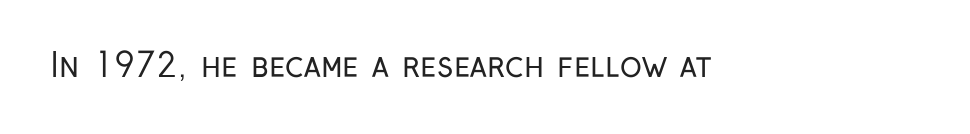
{"serif": "no", "italic": "no", "bold": "no", "weight": "regular", "width": "condensed", "stroke_contrast": "low", "x_height": "medium", "monospaced": "no", "underline": "no", "letter_spacing": "normal", "letter_spacing_em": 0.0, "glyph_px": 33}
